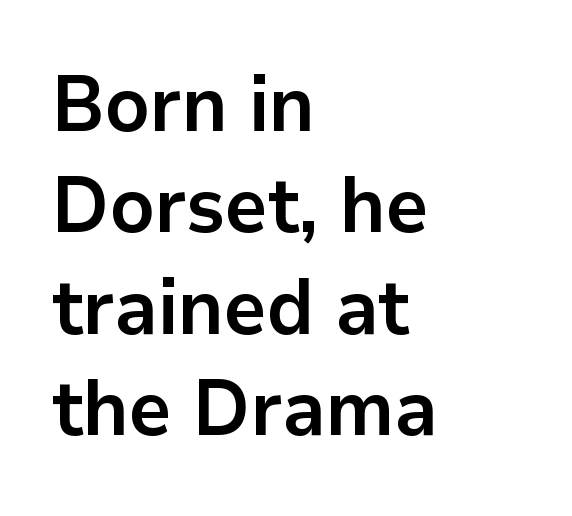
Q: Is the text bold? A: Yes.
Q: Is the text italic (slanted)? A: No, it is upright.
Q: Is the typeface a serif or a sans-serif typeface? A: Sans-serif.
Q: Is the text underlined? A: No.
Q: How is the paragraph aligned? A: Left-aligned.
Q: Is the spacing between letters normal or unusually wide? A: Normal.
Q: Is the spacing between lines tight, normal or loose? A: Normal.
Q: Width (condensed, normal, or wide)? A: Normal.
Q: Stroke contrast? A: Low.
Q: x-height? A: Medium.
Q: Monospaced? A: No.
